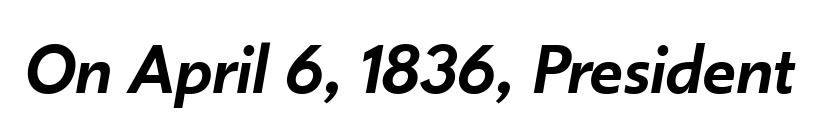
This sample uses an oblique cut, with every glyph tilted off the vertical. These lines keep a tight, regular rhythm from letter to letter. Weight check: semibold — heavier than regular, not quite bold. The space beneath each line is pristine and unruled. Note the varied advance widths — an 'i' is clearly narrower than an 'm'.
